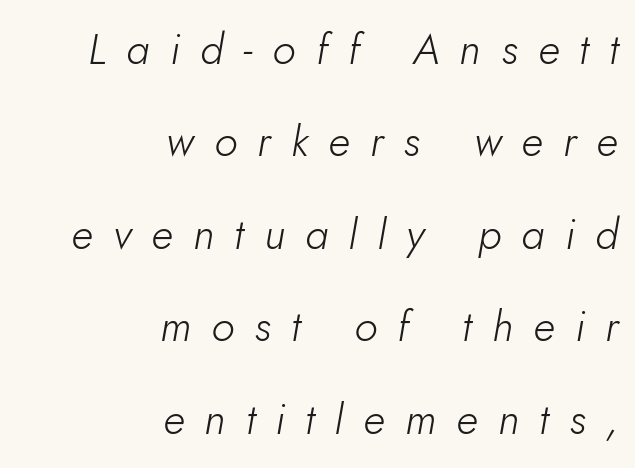
Q: Is the text bold? A: No.
Q: Is the text italic (slanted)? A: Yes, it leans right by about 10 degrees.
Q: Is the text underlined? A: No.
Q: How is the paragraph aligned? A: Right-aligned.
Q: Is the spacing between letters normal or unusually wide? A: Unusually wide.
Q: Is the spacing between lines tight, normal or loose? A: Loose.
Q: Width (condensed, normal, or wide)? A: Normal.
Q: Stroke contrast? A: Low.
Q: x-height? A: Small.
Q: Monospaced? A: No.
